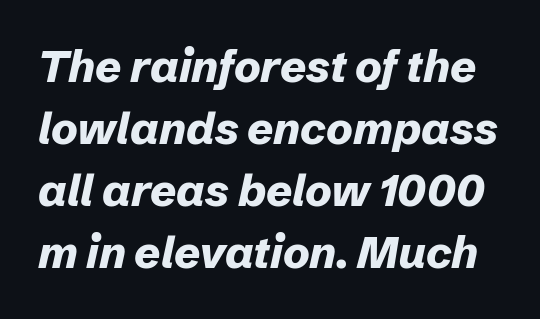
Spacing verdict: proportional, widths tailored to each character. Emphasis by weight is at full strength: bold. Emphasis-style slanted type is in use. Caption: standard tracking, unaltered. A normal amount of white space separates one row of letters from the next. Letters rest on an invisible, unmarked baseline.
